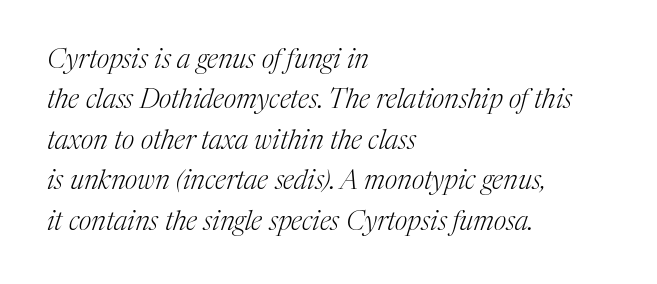
The letters sit at their default tracking, neither squeezed nor spread. Leading: standard. Designer's note — italics engaged. Beneath every word, the page is bare.
